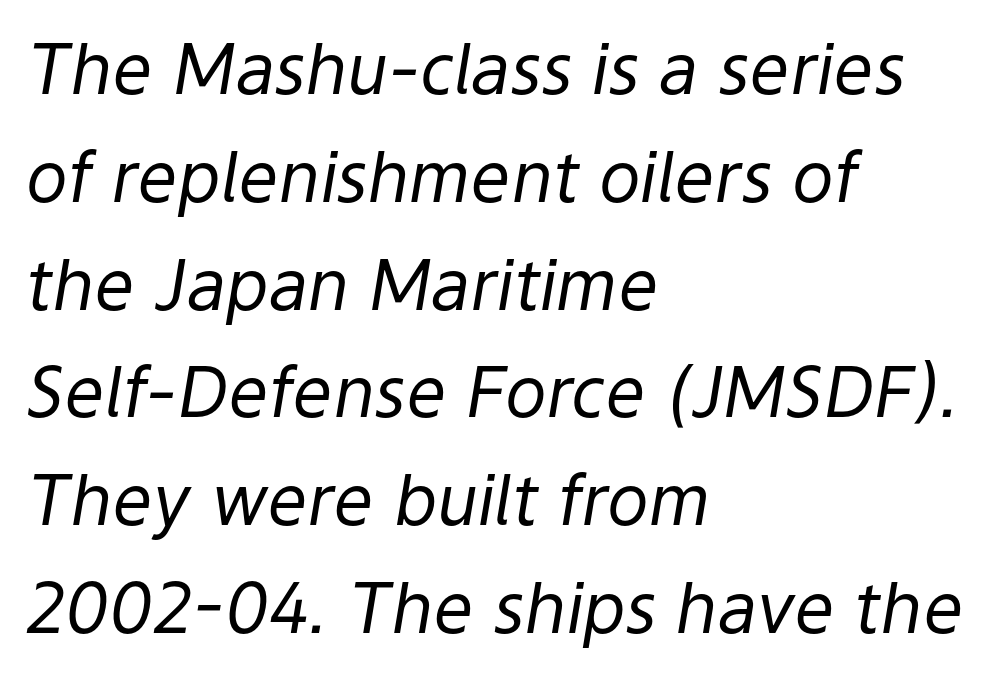
The weight would be labelled regular, book, light, or lighter still. The passage shown is not underscored anywhere. Quick note: interline space is typical. Every row of glyphs begins at an identical x-position on the left.
